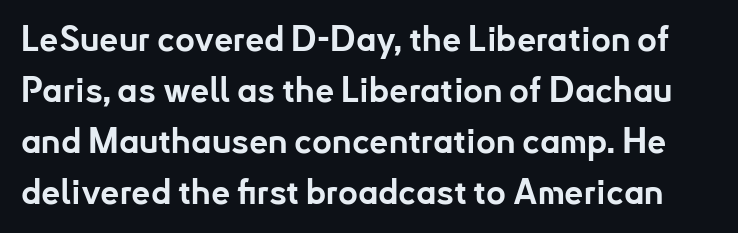
The image shows 34 px bold sans-serif type, upright; set normal line spacing (1.5x), normal letter spacing, not underlined; low stroke contrast and a small x-height.
